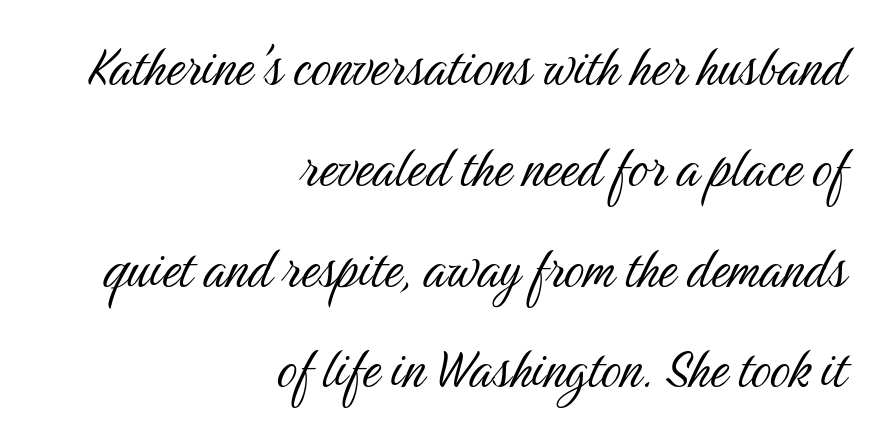
{"serif": "no", "bold": "no", "weight": "light", "width": "condensed", "stroke_contrast": "medium", "x_height": "medium", "monospaced": "no", "underline": "no", "align": "right", "line_spacing": "normal", "line_spacing_ratio": 1.6, "letter_spacing": "normal", "letter_spacing_em": 0.0, "glyph_px": 63}
